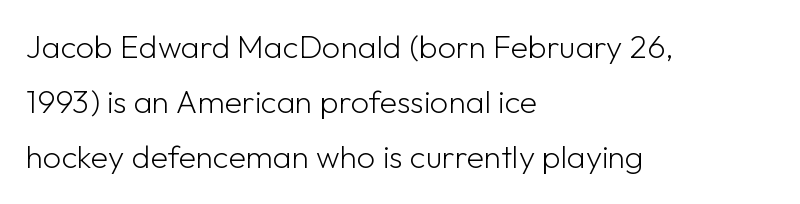
The image shows 32 px light sans-serif type, upright; set left-aligned, line spacing 1.72x, normal letter spacing, not underlined; low stroke contrast and a medium x-height.
